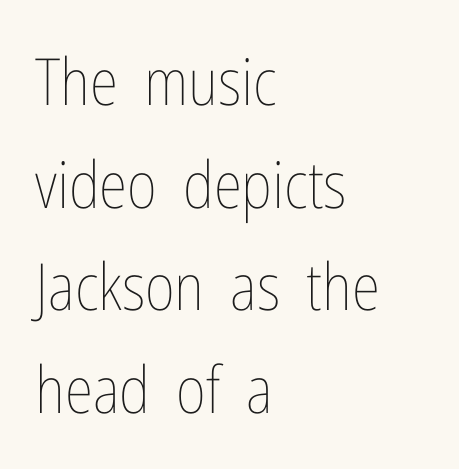
All the whitespace from short lines collects on the right. In terms of letterspacing, this is plain default setting. Vertically, the passage feels balanced, rows spaced as you'd expect. The glyphs are unaccompanied by any horizontal stroke below them. Quick note: not italic, upright. Think standard paragraph weight, or any step lighter than that.
